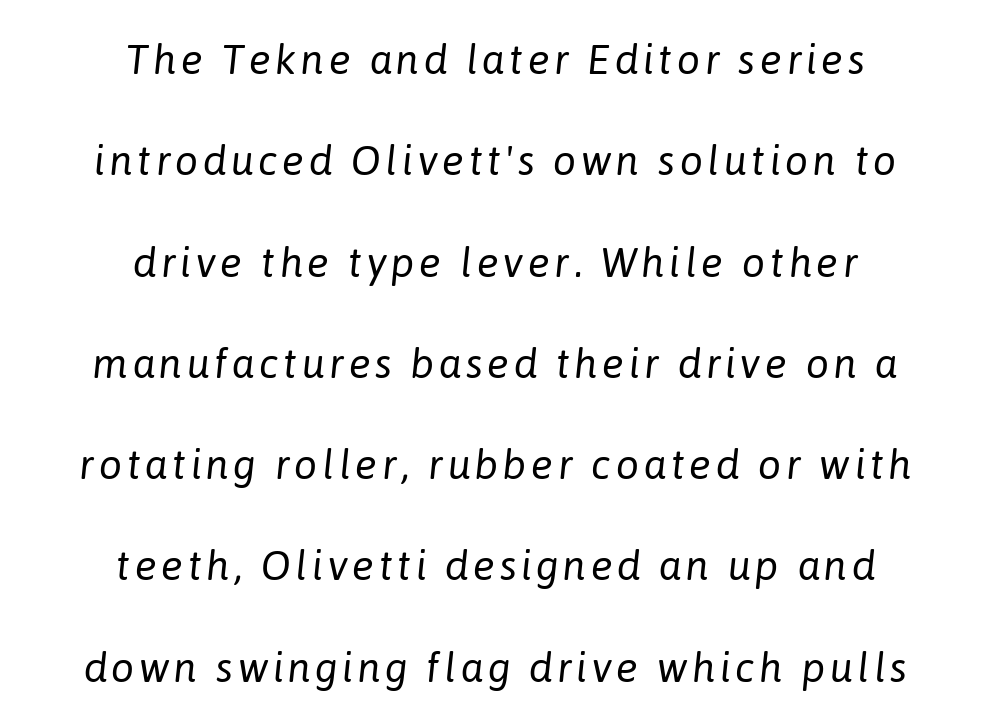
Q: Is the text bold? A: No.
Q: Is the text italic (slanted)? A: Yes, it leans right by about 6 degrees.
Q: Is the text underlined? A: No.
Q: How is the paragraph aligned? A: Centered.
Q: Is the spacing between lines tight, normal or loose? A: Loose.
Q: Width (condensed, normal, or wide)? A: Normal.
Q: Stroke contrast? A: Low.
Q: x-height? A: Medium.
Q: Monospaced? A: No.
